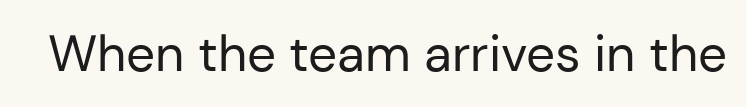
The image shows 51 px regular-weight sans-serif type, upright; set normal letter spacing, not underlined; low stroke contrast and a medium x-height.
